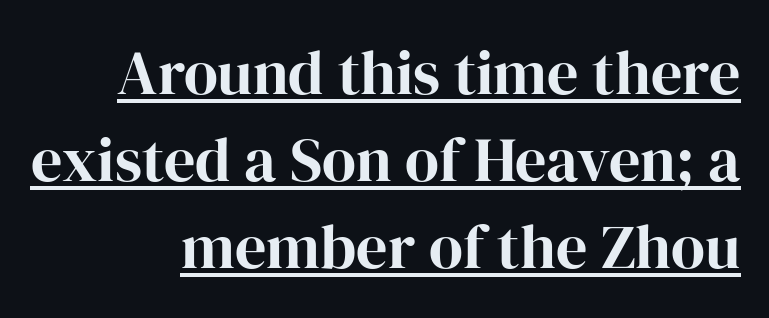
{"serif": "yes", "italic": "no", "width": "normal", "stroke_contrast": "high", "x_height": "medium", "monospaced": "no", "underline": "yes", "align": "right", "line_spacing": "normal", "line_spacing_ratio": 1.4, "letter_spacing": "normal", "letter_spacing_em": 0.0, "glyph_px": 62}
